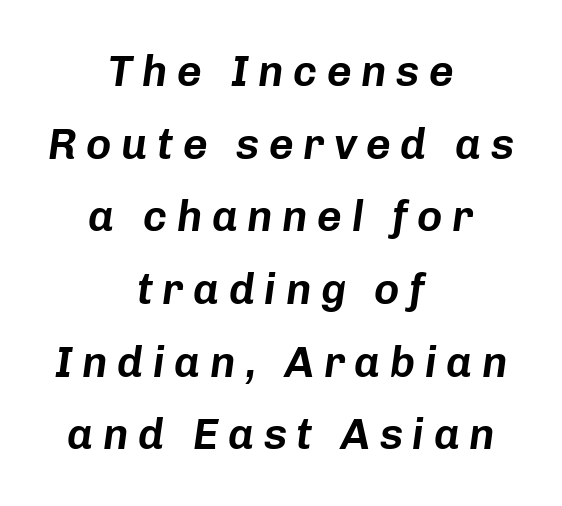
The image shows 43 px text type, italic (leaning right); set centered, normal line spacing (1.69x), unusually wide letter spacing (+0.22 em), not underlined; low stroke contrast and a medium x-height.
